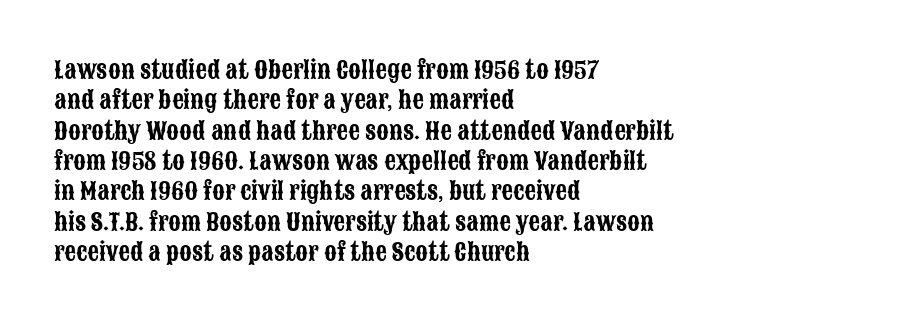
{"italic": "no", "underline": "no", "align": "left", "line_spacing": "normal", "line_spacing_ratio": 1.32, "letter_spacing": "normal", "letter_spacing_em": 0.0, "glyph_px": 23}
